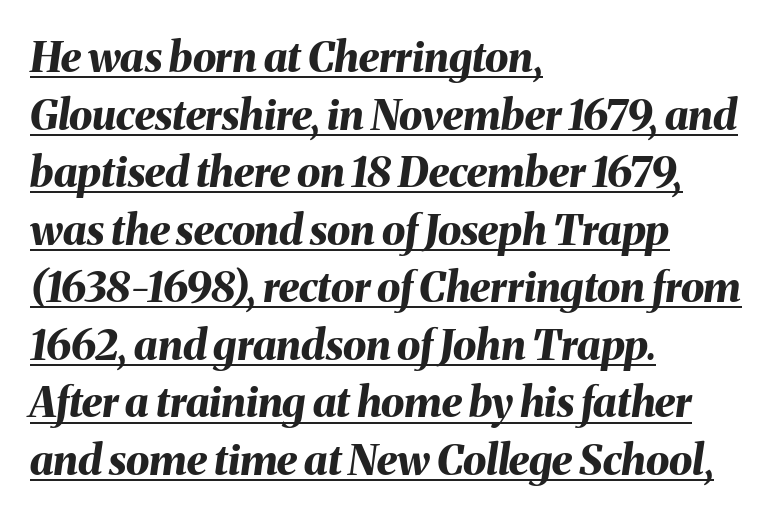
The image shows 42 px bold type, italic (leaning right); set left-aligned, normal line spacing (1.37x), normal letter spacing, underlined; medium stroke contrast and a medium x-height.
